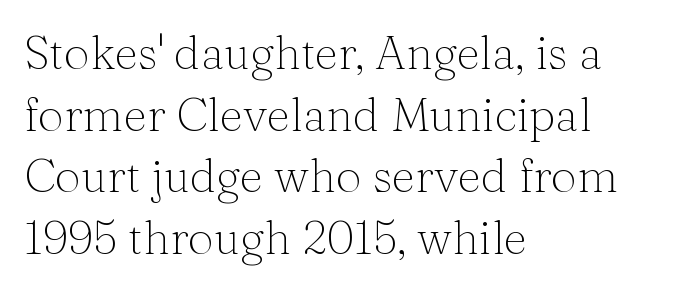
The image shows 46 px light serif type, upright; set left-aligned, normal line spacing (1.34x), normal letter spacing, not underlined; medium stroke contrast and a medium x-height.
